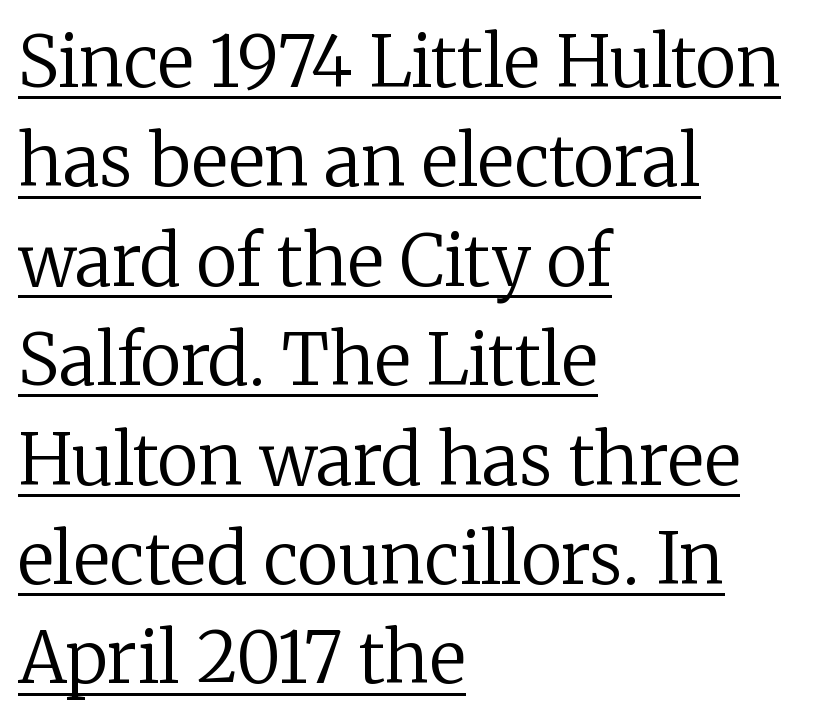
Q: Is the text bold? A: No.
Q: Is the text italic (slanted)? A: No, it is upright.
Q: Is the typeface a serif or a sans-serif typeface? A: Serif.
Q: Is the text underlined? A: Yes.
Q: How is the paragraph aligned? A: Left-aligned.
Q: Is the spacing between letters normal or unusually wide? A: Normal.
Q: Is the spacing between lines tight, normal or loose? A: Normal.
Q: Width (condensed, normal, or wide)? A: Normal.
Q: Stroke contrast? A: Low.
Q: x-height? A: Medium.
Q: Monospaced? A: No.
